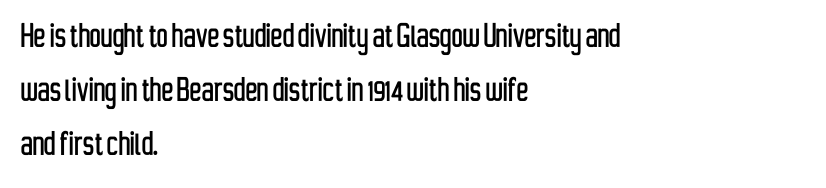
The image shows 39 px condensed sans-serif type, upright; set left-aligned, normal line spacing (1.38x), normal letter spacing, not underlined; low stroke contrast and a medium x-height.
